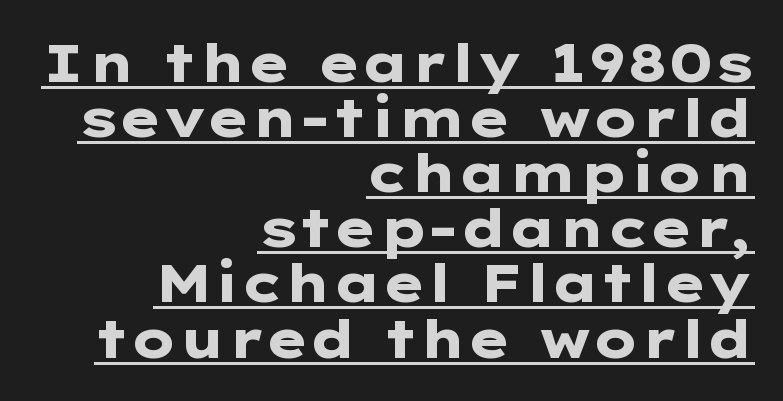
The image shows 53 px heavy, wide sans-serif type, upright; set right-aligned, tight line spacing (1.04x), normal letter spacing, underlined; low stroke contrast and a medium x-height.
